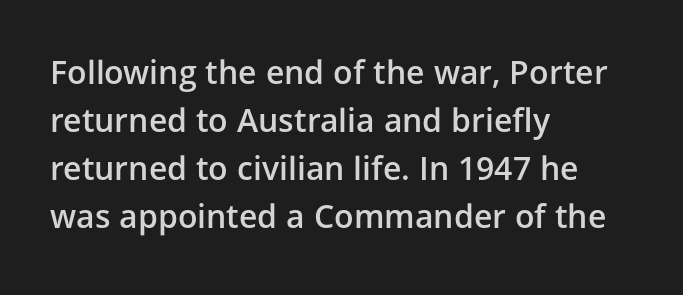
Q: Is the text bold? A: Semi-bold.
Q: Is the text italic (slanted)? A: No, it is upright.
Q: Is the typeface a serif or a sans-serif typeface? A: Sans-serif.
Q: Is the text underlined? A: No.
Q: How is the paragraph aligned? A: Left-aligned.
Q: Is the spacing between letters normal or unusually wide? A: Normal.
Q: Is the spacing between lines tight, normal or loose? A: Normal.
Q: Width (condensed, normal, or wide)? A: Normal.
Q: Stroke contrast? A: Low.
Q: x-height? A: Medium.
Q: Monospaced? A: No.
